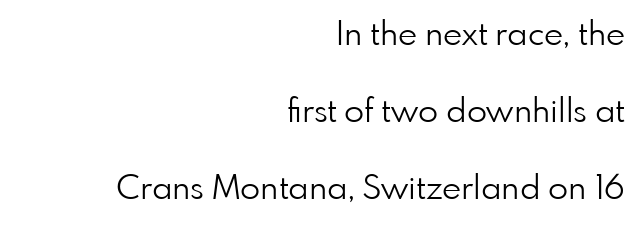
Caption: multi-line text, flush right, ragged left. The space beneath each line is pristine and unruled. Varying glyph widths throughout — classic text-font behaviour. No italicization has been applied; the sample stays upright. Students, note that the glyphs here touch the page at normal intervals.
